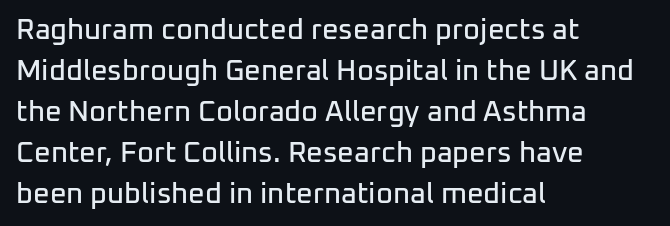
Q: Is the text italic (slanted)? A: No, it is upright.
Q: Is the typeface a serif or a sans-serif typeface? A: Sans-serif.
Q: Is the text underlined? A: No.
Q: How is the paragraph aligned? A: Left-aligned.
Q: Is the spacing between letters normal or unusually wide? A: Normal.
Q: Is the spacing between lines tight, normal or loose? A: Normal.
Q: Width (condensed, normal, or wide)? A: Normal.
Q: Stroke contrast? A: Low.
Q: x-height? A: Medium.
Q: Monospaced? A: No.
